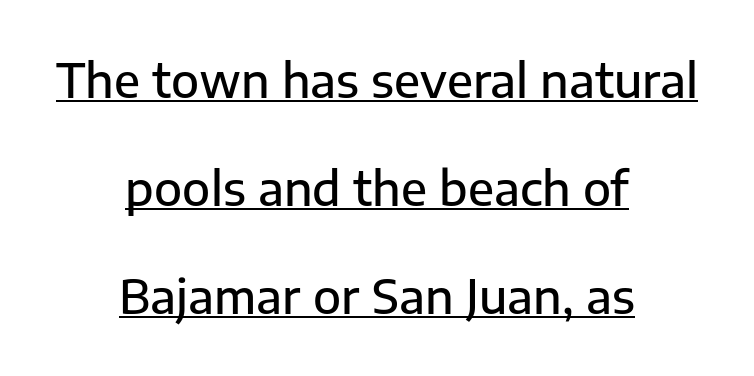
The image shows 46 px semibold sans-serif type, upright; set centered, loose line spacing (2.35x), normal letter spacing, underlined; low stroke contrast and a medium x-height.
